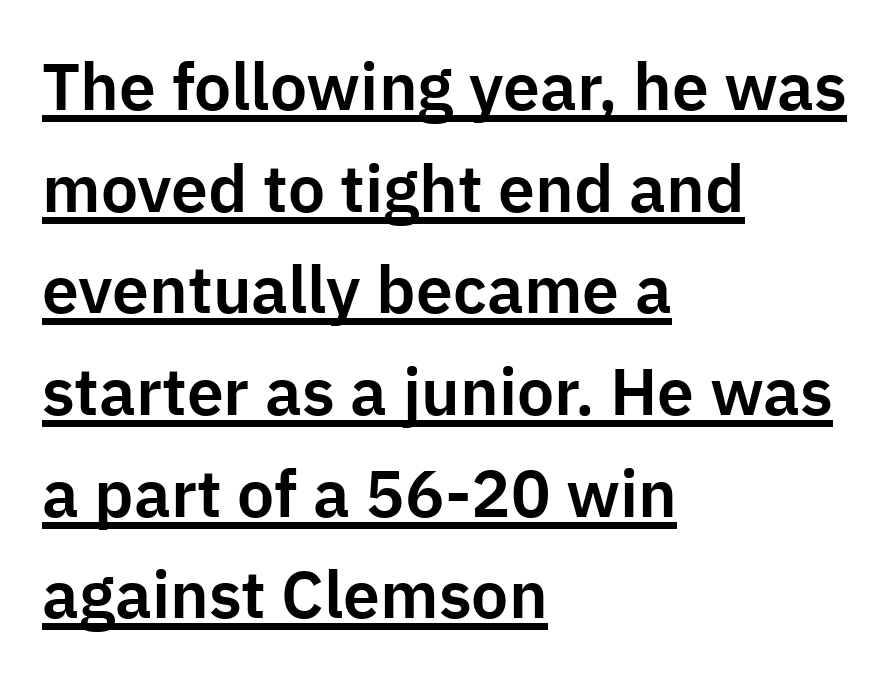
Q: Is the text italic (slanted)? A: No, it is upright.
Q: Is the typeface a serif or a sans-serif typeface? A: Sans-serif.
Q: Is the text underlined? A: Yes.
Q: How is the paragraph aligned? A: Left-aligned.
Q: Is the spacing between letters normal or unusually wide? A: Normal.
Q: Is the spacing between lines tight, normal or loose? A: Normal.
Q: Width (condensed, normal, or wide)? A: Normal.
Q: Stroke contrast? A: Low.
Q: x-height? A: Medium.
Q: Monospaced? A: No.
